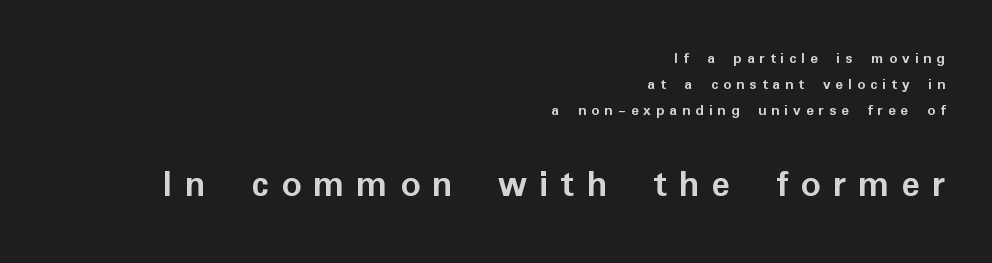
The image shows 39 px semibold sans-serif type, upright; set right-aligned, normal line spacing (1.64x), unusually wide letter spacing (+0.31 em), not underlined; the second (bottom) block is 2.44x larger; low stroke contrast and a medium x-height.
